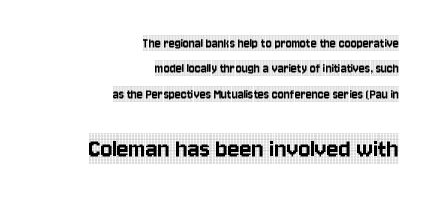
Q: Is the text italic (slanted)? A: No, it is upright.
Q: Is the typeface a serif or a sans-serif typeface? A: Serif.
Q: Is the text underlined? A: No.
Q: How is the paragraph aligned? A: Right-aligned.
Q: Is the spacing between letters normal or unusually wide? A: Normal.
Q: Which block of text is set in a larger size, the first (top) or the second (bottom)? A: The second (bottom) one.
Q: Width (condensed, normal, or wide)? A: Condensed.
Q: x-height? A: Large.
Q: Monospaced? A: No.
